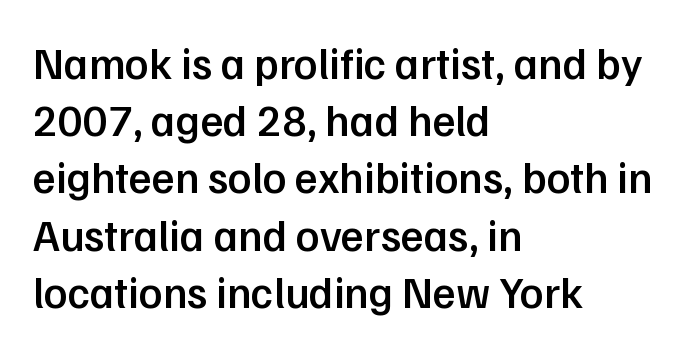
{"serif": "no", "italic": "no", "bold": "semi", "weight": "semibold", "width": "normal", "stroke_contrast": "low", "x_height": "medium", "monospaced": "no", "underline": "no", "align": "left", "line_spacing": "normal", "line_spacing_ratio": 1.3, "letter_spacing": "normal", "letter_spacing_em": 0.0, "glyph_px": 44}
